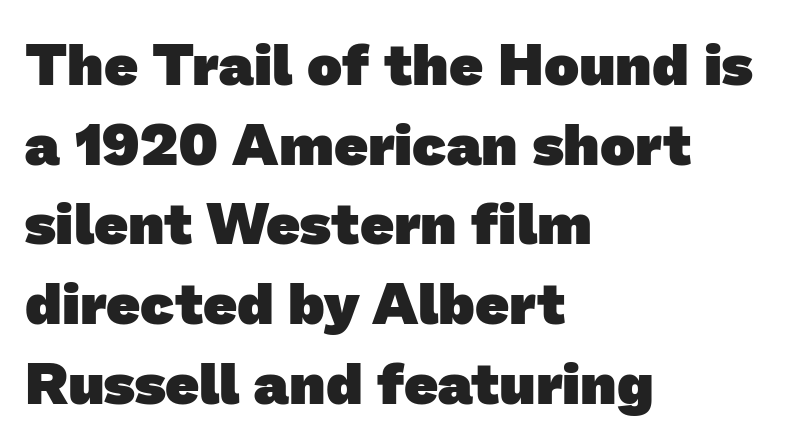
Q: Is the text bold? A: Yes.
Q: Is the typeface a serif or a sans-serif typeface? A: Sans-serif.
Q: Is the text underlined? A: No.
Q: How is the paragraph aligned? A: Left-aligned.
Q: Is the spacing between letters normal or unusually wide? A: Normal.
Q: Is the spacing between lines tight, normal or loose? A: Normal.
Q: Width (condensed, normal, or wide)? A: Normal.
Q: Stroke contrast? A: Low.
Q: x-height? A: Medium.
Q: Monospaced? A: No.
